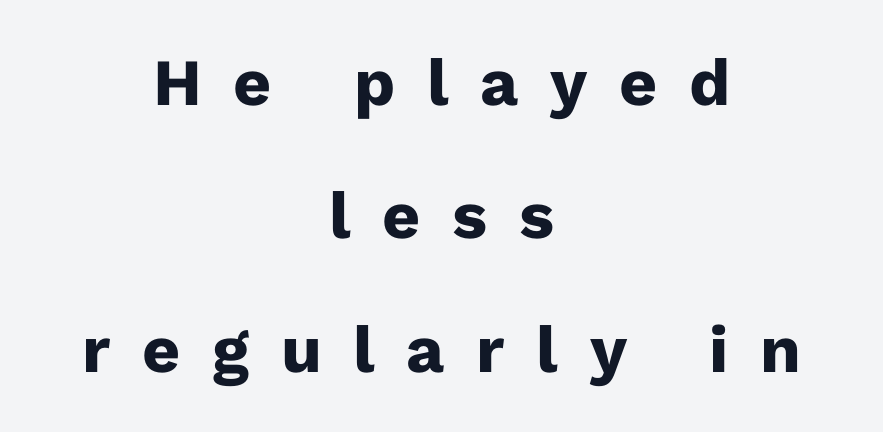
These words are printed bold, with thick strokes throughout. Successive baselines arrive slowly, with a big drop between each. Font category for this specimen: sans-serif. This rendering widens character spacing well past its baseline value. Line starts and ends both wander, symmetrically.
